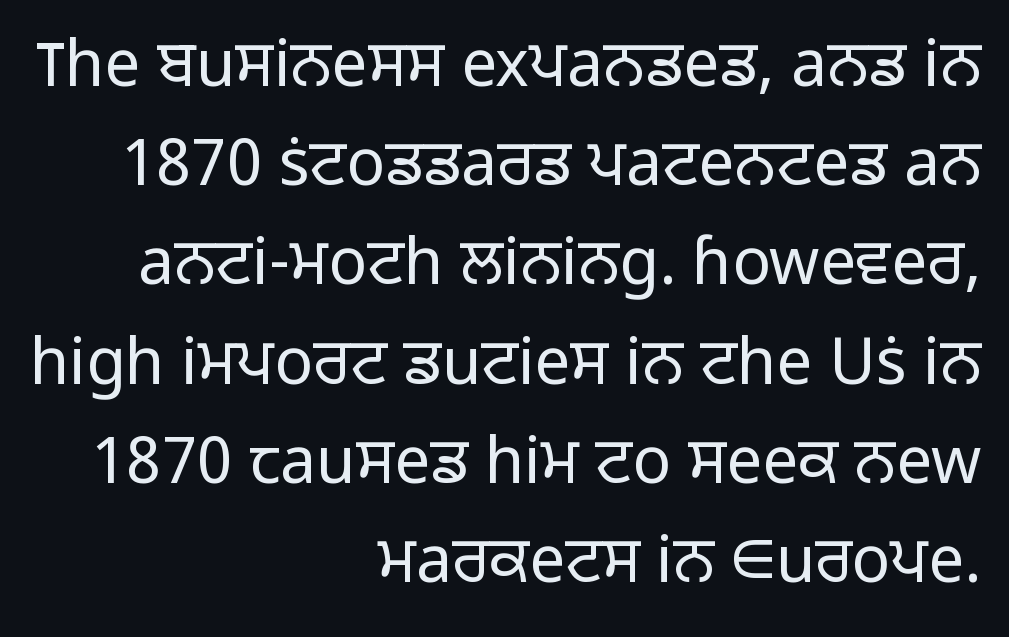
Q: Is the text bold? A: No.
Q: Is the text italic (slanted)? A: No, it is upright.
Q: Is the typeface a serif or a sans-serif typeface? A: Sans-serif.
Q: Is the text underlined? A: No.
Q: How is the paragraph aligned? A: Right-aligned.
Q: Is the spacing between letters normal or unusually wide? A: Normal.
Q: Is the spacing between lines tight, normal or loose? A: Normal.
Q: Width (condensed, normal, or wide)? A: Normal.
Q: Stroke contrast? A: Low.
Q: x-height? A: Medium.
Q: Monospaced? A: No.
